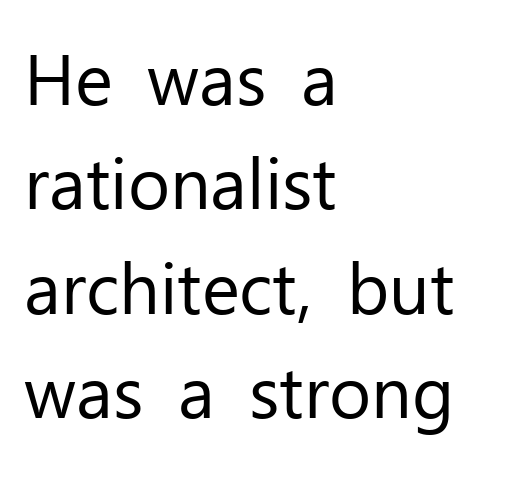
{"serif": "no", "italic": "no", "bold": "no", "weight": "regular", "width": "normal", "stroke_contrast": "low", "x_height": "medium", "monospaced": "no", "underline": "no", "align": "left", "line_spacing": "normal", "line_spacing_ratio": 1.45, "letter_spacing": "normal", "letter_spacing_em": 0.0, "glyph_px": 72}
